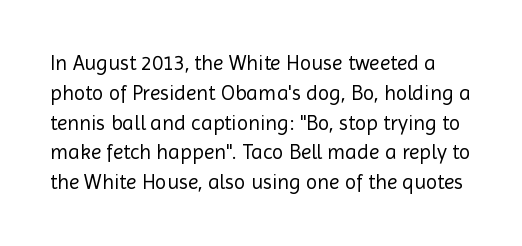
Q: Is the text bold? A: No.
Q: Is the text italic (slanted)? A: No, it is upright.
Q: Is the text underlined? A: No.
Q: Is the spacing between letters normal or unusually wide? A: Normal.
Q: Is the spacing between lines tight, normal or loose? A: Normal.
